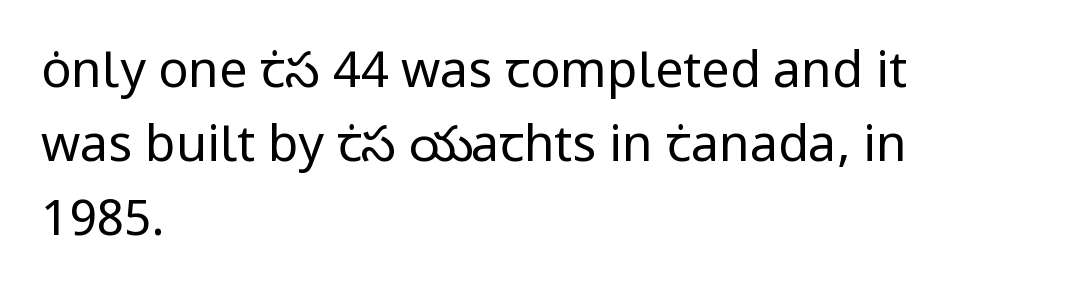
{"serif": "no", "italic": "no", "bold": "no", "weight": "regular", "width": "normal", "stroke_contrast": "low", "x_height": "medium", "monospaced": "no", "underline": "no", "align": "left", "line_spacing": "normal", "line_spacing_ratio": 1.48, "letter_spacing": "normal", "letter_spacing_em": 0.0, "glyph_px": 50}
